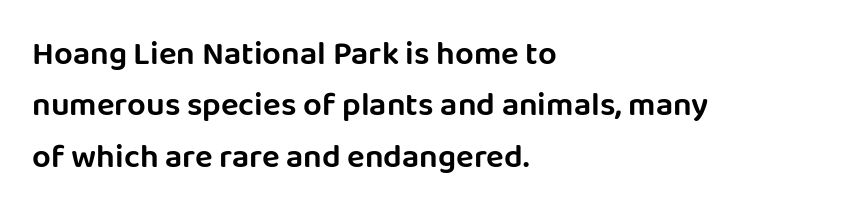
Q: Is the text italic (slanted)? A: No, it is upright.
Q: Is the typeface a serif or a sans-serif typeface? A: Sans-serif.
Q: Is the text underlined? A: No.
Q: How is the paragraph aligned? A: Left-aligned.
Q: Is the spacing between letters normal or unusually wide? A: Normal.
Q: Is the spacing between lines tight, normal or loose? A: Normal.
Q: Width (condensed, normal, or wide)? A: Normal.
Q: Stroke contrast? A: Low.
Q: x-height? A: Large.
Q: Monospaced? A: No.
